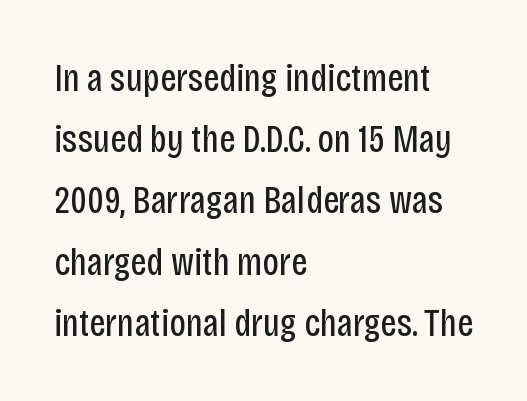
{"serif": "no", "italic": "no", "bold": "no", "weight": "regular", "width": "condensed", "stroke_contrast": "low", "x_height": "large", "monospaced": "no", "underline": "no", "align": "left", "line_spacing": "normal", "line_spacing_ratio": 1.57, "letter_spacing": "normal", "letter_spacing_em": 0.0, "glyph_px": 39}
